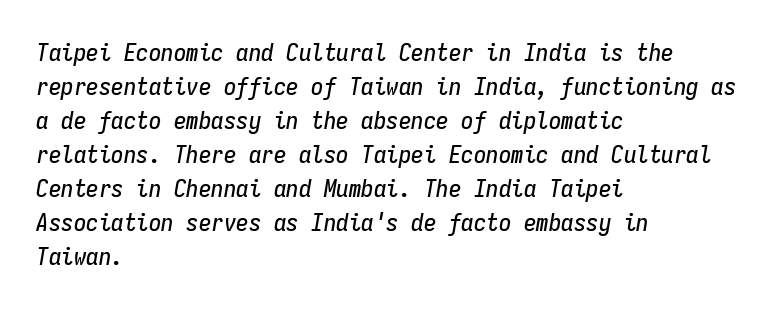
Q: Is the text italic (slanted)? A: Yes, it leans right by about 9 degrees.
Q: Is the text underlined? A: No.
Q: How is the paragraph aligned? A: Left-aligned.
Q: Is the spacing between letters normal or unusually wide? A: Normal.
Q: Is the spacing between lines tight, normal or loose? A: Normal.
